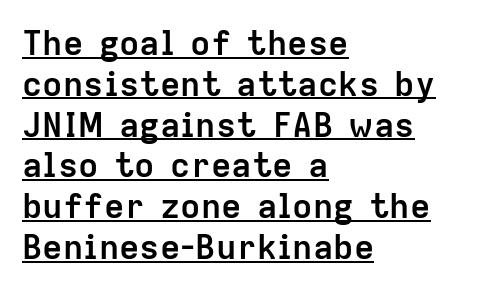
The image shows 34 px semibold sans-serif type, upright; set left-aligned, line spacing 1.2x, normal letter spacing, underlined; low stroke contrast and a medium x-height.
